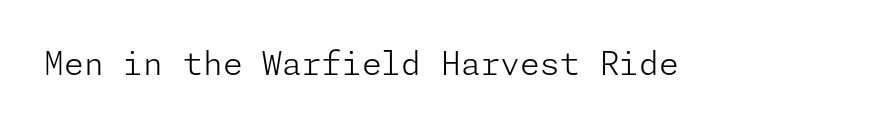
The horizontal fit of the characters is conventional and even. The typography opts for an upright posture over an oblique one. Letterform terminals end flat and unadorned throughout the passage. This is not heavy type; no bold has been used. Descender tails drop into unmarked territory.
